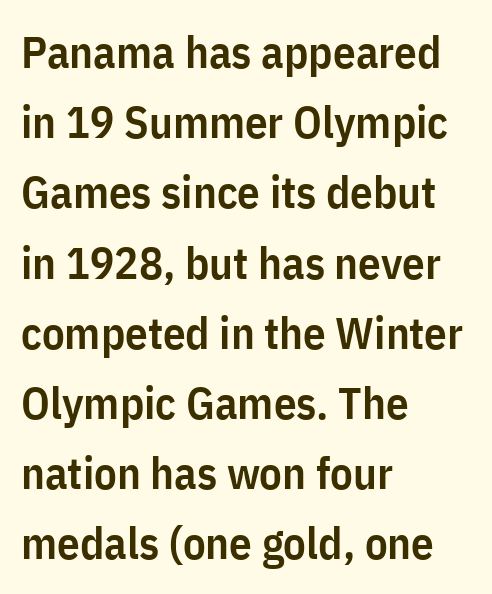
The image shows 45 px semibold, condensed sans-serif type, upright; set left-aligned, normal line spacing (1.56x), normal letter spacing, not underlined; low stroke contrast and a medium x-height.
